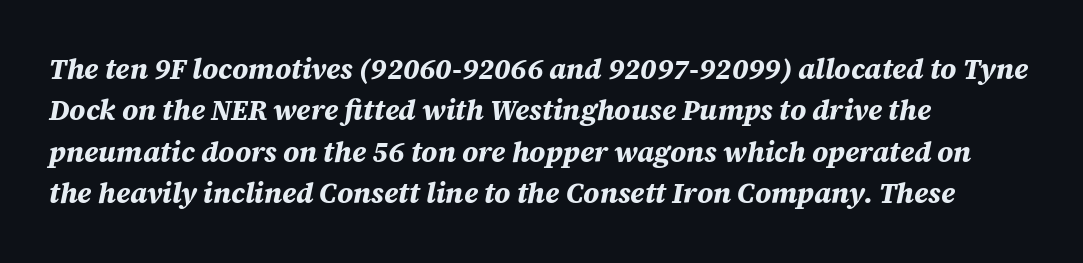
The image shows 28 px bold type, italic (leaning right); set left-aligned, normal line spacing (1.48x), normal letter spacing, not underlined; medium stroke contrast and a large x-height.
